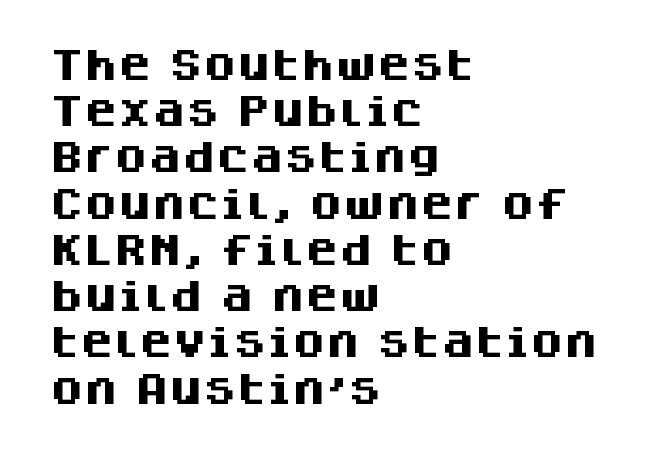
Q: Is the text bold? A: Yes.
Q: Is the text italic (slanted)? A: No, it is upright.
Q: Is the typeface a serif or a sans-serif typeface? A: Sans-serif.
Q: Is the text underlined? A: No.
Q: How is the paragraph aligned? A: Left-aligned.
Q: Is the spacing between letters normal or unusually wide? A: Normal.
Q: Is the spacing between lines tight, normal or loose? A: Normal.
Q: Width (condensed, normal, or wide)? A: Normal.
Q: Stroke contrast? A: Medium.
Q: x-height? A: Large.
Q: Monospaced? A: No.
